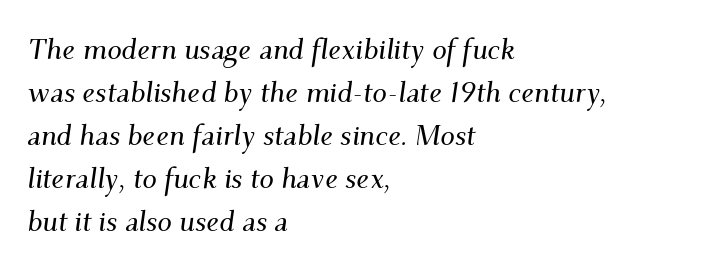
Vertically, the passage feels balanced, rows spaced as you'd expect. There's an unmistakable incline to the writing here. The passage is arranged the way most books set body copy — flush left. Regarding serifs, this sample has them. These lines are rendered in a variable-pitch font.
